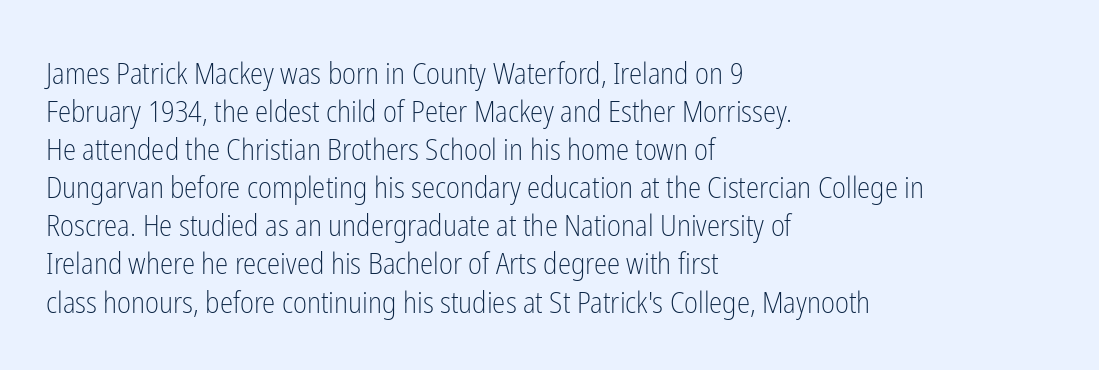
The image shows 30 px light, condensed sans-serif type, upright; set left-aligned, normal line spacing (1.27x), normal letter spacing, not underlined; low stroke contrast and a medium x-height.
